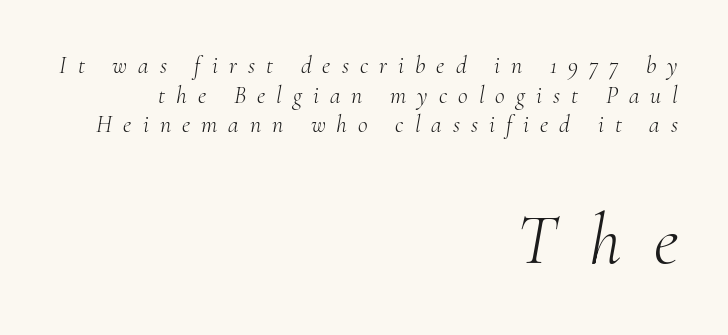
The image shows 72 px light serif type, italic (leaning right); set right-aligned, line spacing 1.23x, unusually wide letter spacing (+0.46 em), not underlined; the second (bottom) block is 3.0x larger; medium stroke contrast and a small x-height.
